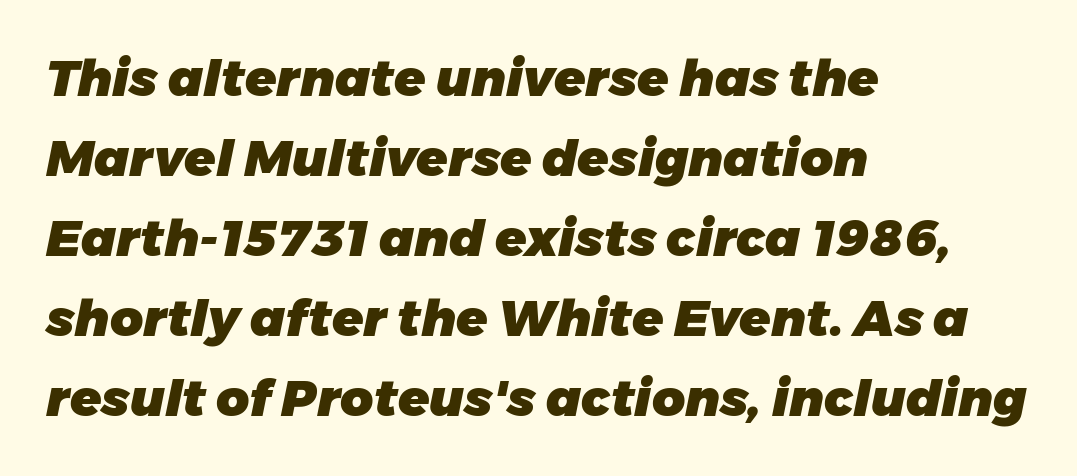
{"italic": "yes", "lean": "right", "slant_degrees": 11, "bold": "yes", "weight": "heavy", "width": "normal", "stroke_contrast": "low", "x_height": "medium", "monospaced": "no", "underline": "no", "align": "left", "line_spacing": "normal", "line_spacing_ratio": 1.57, "letter_spacing": "normal", "letter_spacing_em": 0.0, "glyph_px": 51}
